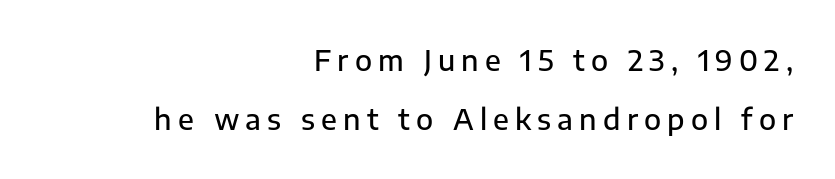
{"serif": "no", "italic": "no", "bold": "semi", "weight": "semibold", "width": "normal", "stroke_contrast": "low", "x_height": "medium", "monospaced": "no", "underline": "no", "align": "right", "line_spacing": "loose", "line_spacing_ratio": 2.1, "letter_spacing": "wide", "letter_spacing_em": 0.22, "glyph_px": 28}
